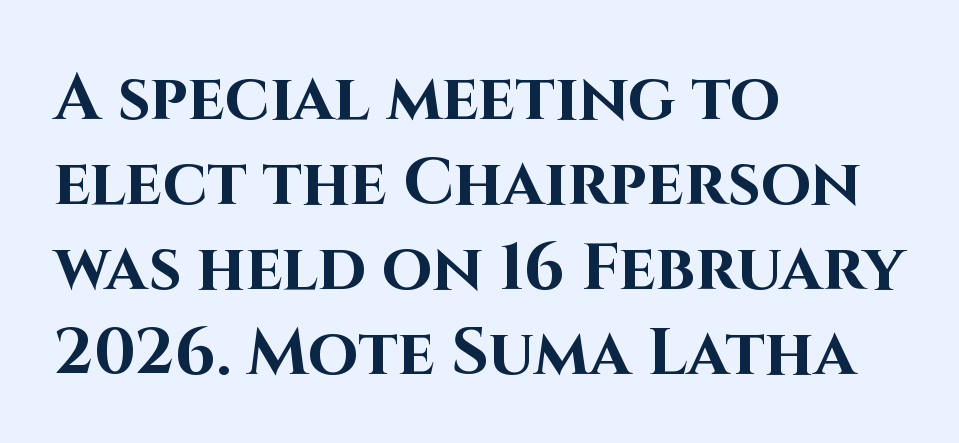
The image shows 65 px bold sans-serif type, upright; set left-aligned, normal line spacing (1.31x), normal letter spacing, not underlined; high stroke contrast and a large x-height.
